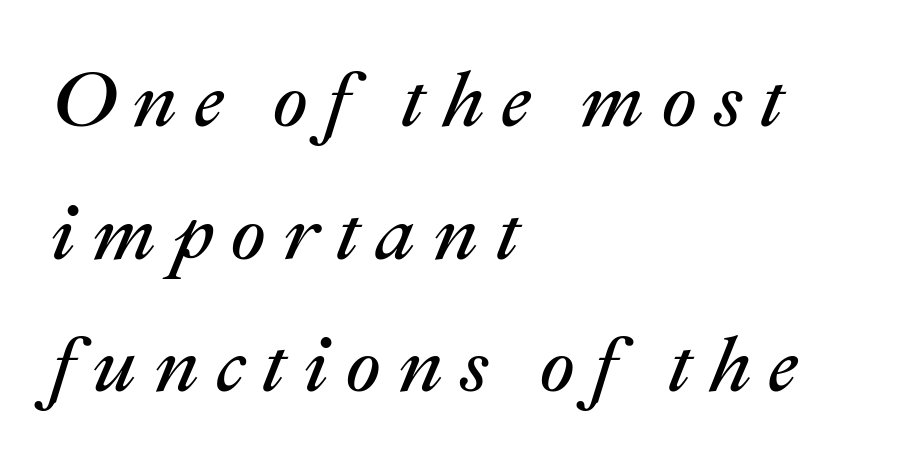
{"italic": "yes", "lean": "right", "slant_degrees": 22, "bold": "no", "weight": "regular", "width": "normal", "stroke_contrast": "medium", "x_height": "medium", "monospaced": "no", "underline": "no", "align": "left", "line_spacing": "normal", "line_spacing_ratio": 1.68, "letter_spacing": "wide", "letter_spacing_em": 0.21, "glyph_px": 79}
